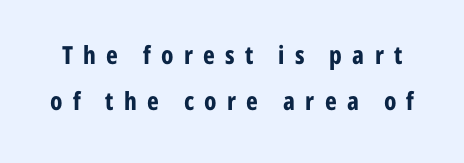
Q: Is the text bold? A: Yes.
Q: Is the text italic (slanted)? A: No, it is upright.
Q: Is the text underlined? A: No.
Q: Is the spacing between letters normal or unusually wide? A: Unusually wide.
